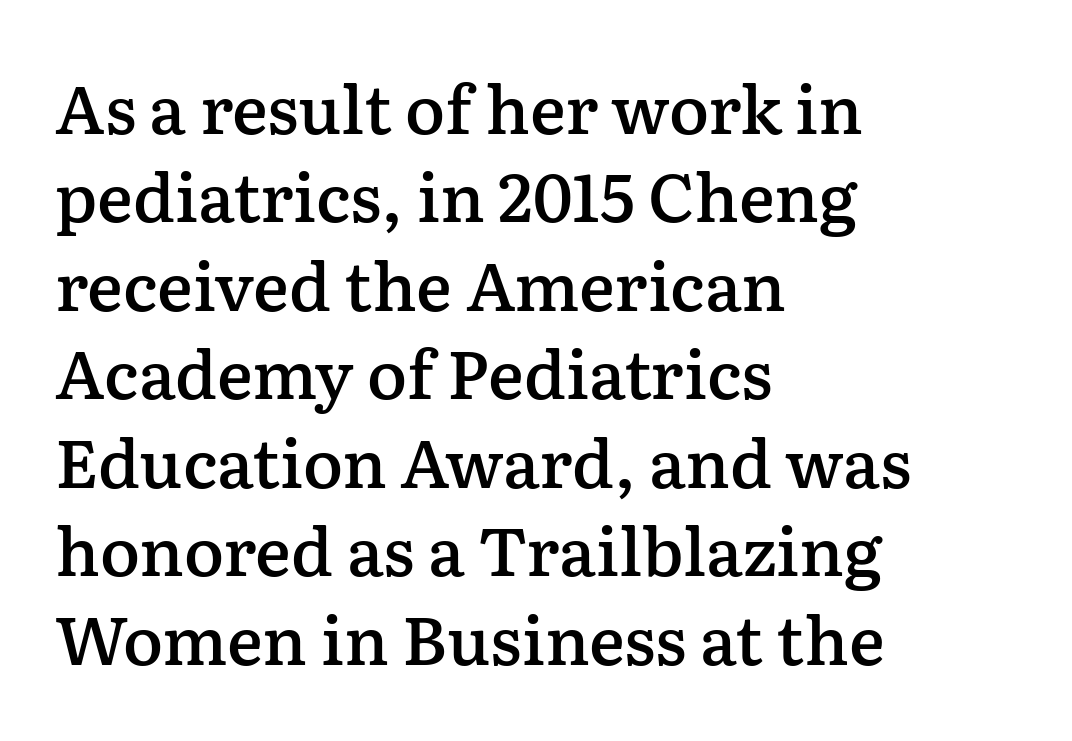
Each letter keeps its own natural width here, so spacing adapts to shape. Regarding serifs, this sample has them. The glyphs are unaccompanied by any horizontal stroke below them. The paragraph has a hard left edge and a soft right edge. Does the lettering tilt? It doesn't — this is upright.
